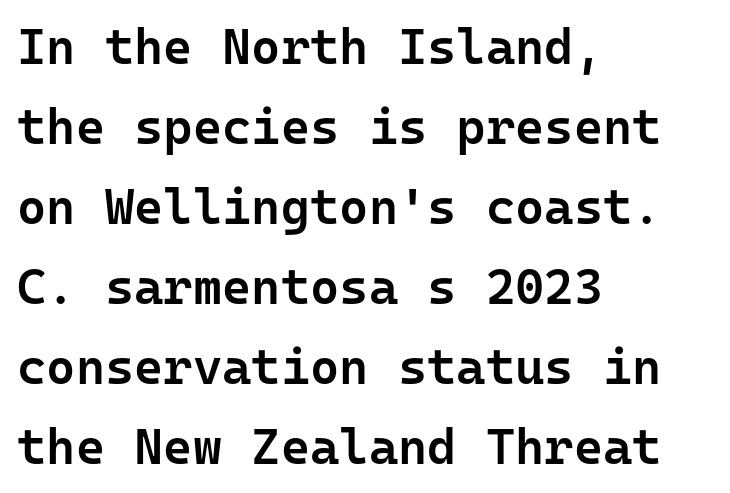
Q: Is the text bold? A: Semi-bold.
Q: Is the text italic (slanted)? A: No, it is upright.
Q: Is the typeface a serif or a sans-serif typeface? A: Sans-serif.
Q: Is the text underlined? A: No.
Q: How is the paragraph aligned? A: Left-aligned.
Q: Is the spacing between letters normal or unusually wide? A: Normal.
Q: Is the spacing between lines tight, normal or loose? A: Normal.
Q: Width (condensed, normal, or wide)? A: Normal.
Q: Stroke contrast? A: Low.
Q: x-height? A: Medium.
Q: Monospaced? A: Yes.
